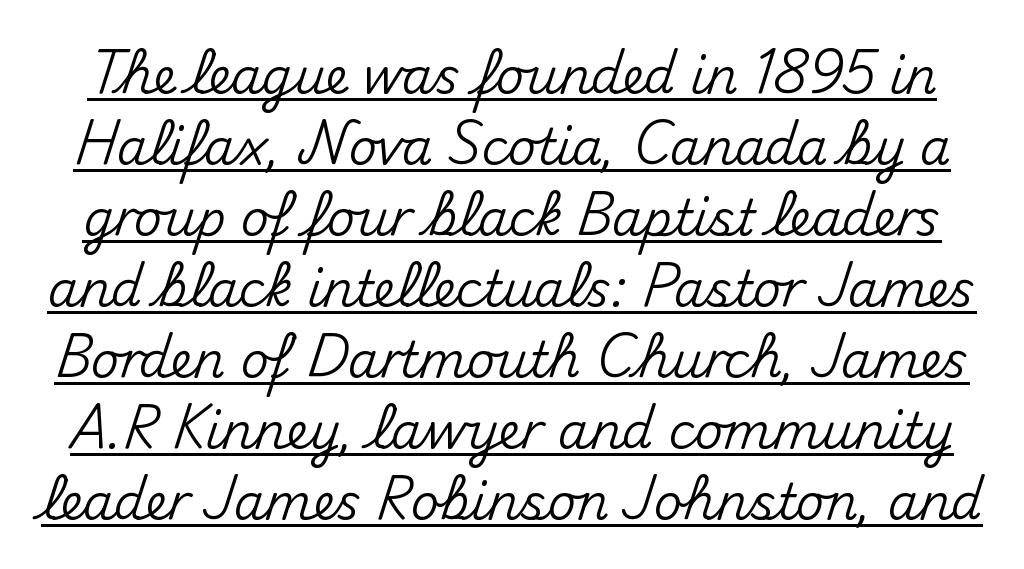
The image shows 49 px sans-serif type; set normal line spacing (1.45x), normal letter spacing, underlined; medium stroke contrast and a small x-height.
